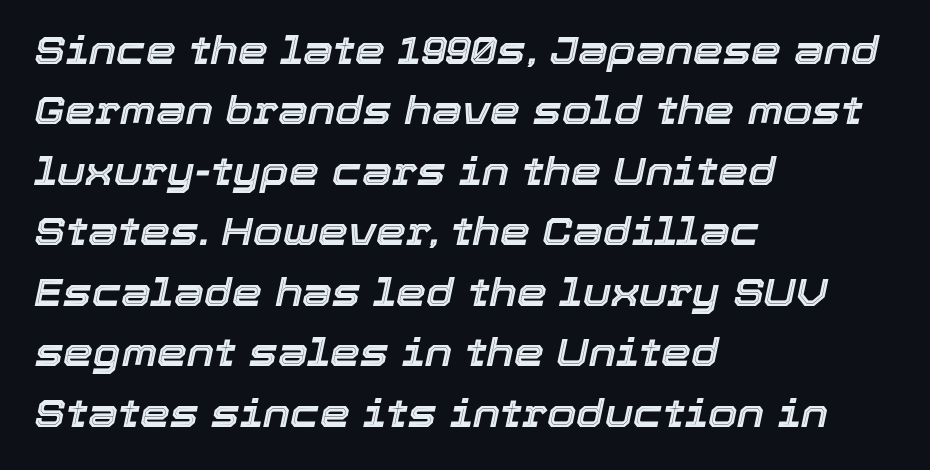
Varying glyph widths throughout — classic text-font behaviour. Only glyphs here, with clear space below each row. The text carries the slant typical of an italic or oblique font. The text block is weighted toward the left margin, trailing off unevenly rightward. Is the letter spacing exaggerated? No — it looks like the ordinary default.
